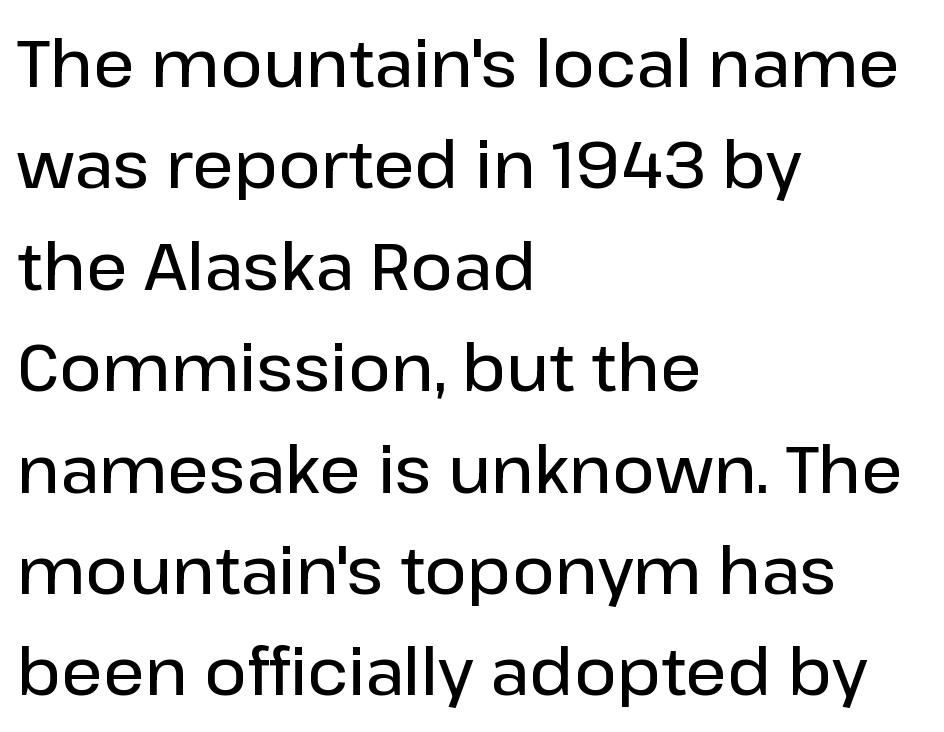
Letter spacing: default. Regarding leading, the lines here are spaced in the standard way. Italic: no, the glyphs are upright roman. Casual observation: everything's shoved over to the left. Spacing verdict: proportional, widths tailored to each character. The string is rendered with underlining switched off.
